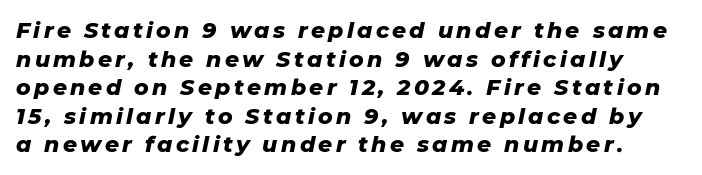
{"italic": "yes", "lean": "right", "slant_degrees": 11, "bold": "yes", "underline": "no", "line_spacing": "normal", "line_spacing_ratio": 1.3, "glyph_px": 22}
